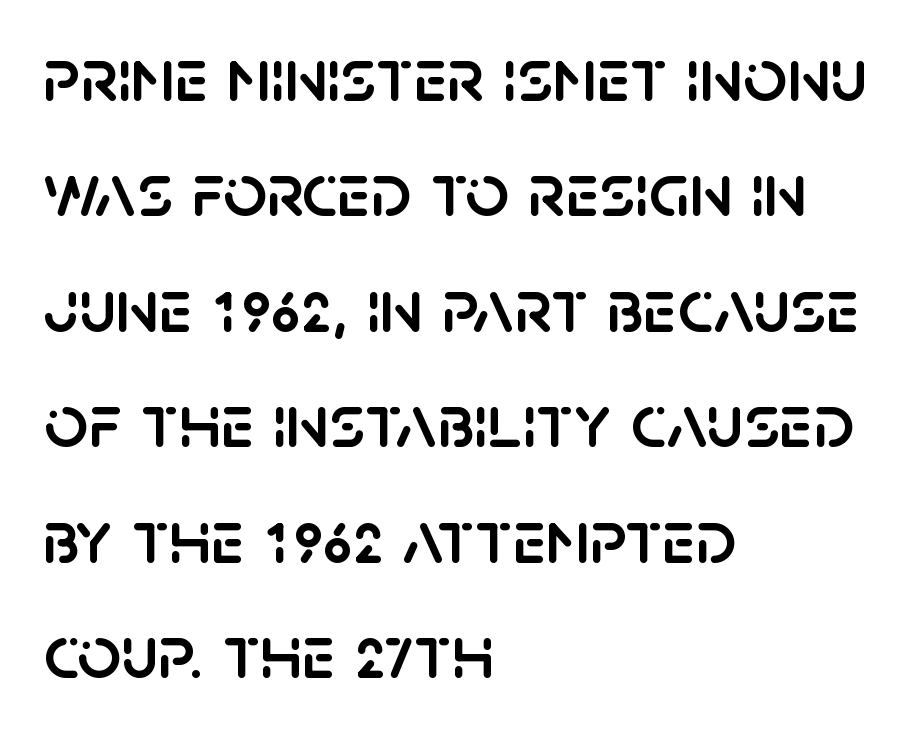
The image shows 77 px sans-serif type, upright; set left-aligned, normal line spacing (1.5x), normal letter spacing, not underlined; low stroke contrast and a large x-height.
